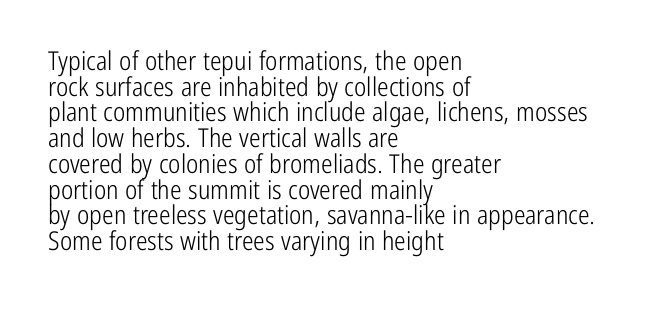
The image shows 26 px text type, upright; set left-aligned, tight line spacing (0.99x), normal letter spacing, not underlined.
